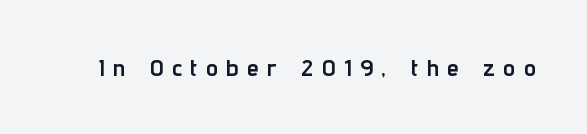
Q: Is the text bold? A: Yes.
Q: Is the text italic (slanted)? A: No, it is upright.
Q: Is the text underlined? A: No.
Q: Is the spacing between letters normal or unusually wide? A: Unusually wide.
